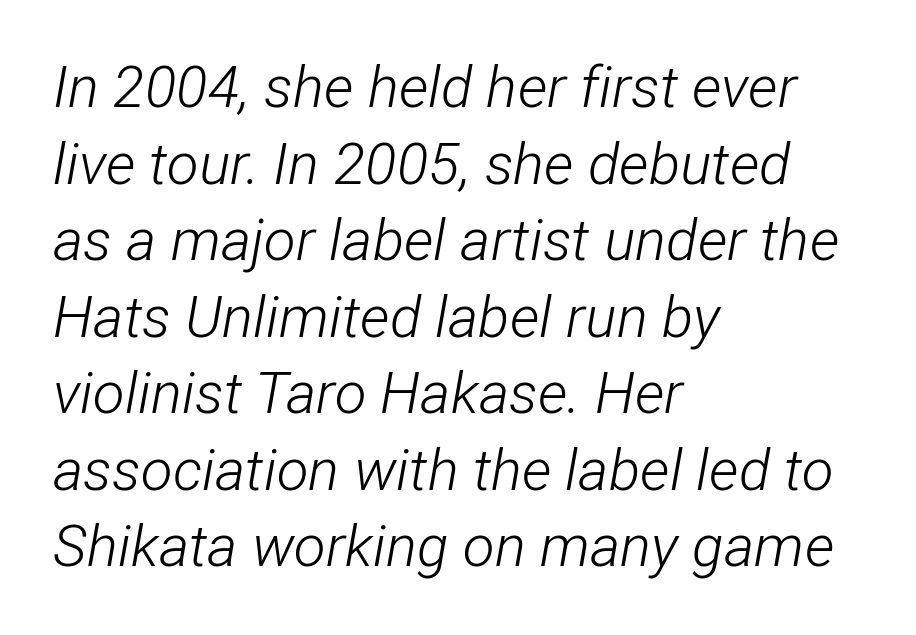
{"italic": "yes", "lean": "right", "slant_degrees": 12, "bold": "no", "weight": "light", "width": "condensed", "stroke_contrast": "low", "x_height": "medium", "monospaced": "no", "underline": "no", "align": "left", "line_spacing": "normal", "line_spacing_ratio": 1.32, "letter_spacing": "normal", "letter_spacing_em": 0.0, "glyph_px": 58}
